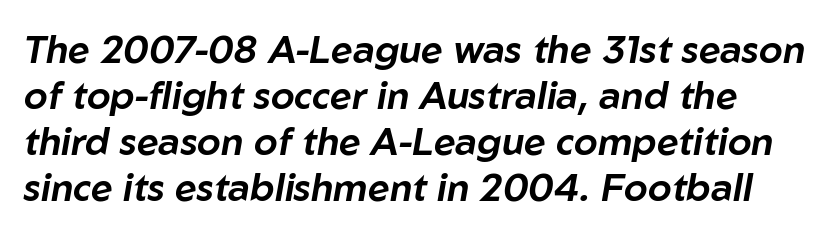
{"italic": "yes", "lean": "right", "slant_degrees": 10, "width": "normal", "stroke_contrast": "low", "x_height": "medium", "monospaced": "no", "underline": "no", "line_spacing_ratio": 1.21, "letter_spacing": "normal", "letter_spacing_em": 0.0, "glyph_px": 38}
